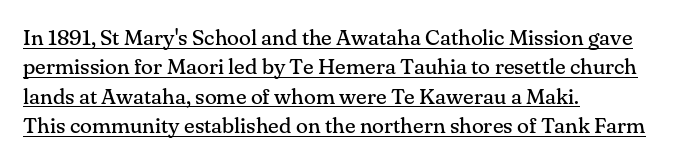
The image shows 22 px text type, upright; set left-aligned, normal line spacing (1.33x), normal letter spacing, underlined.
